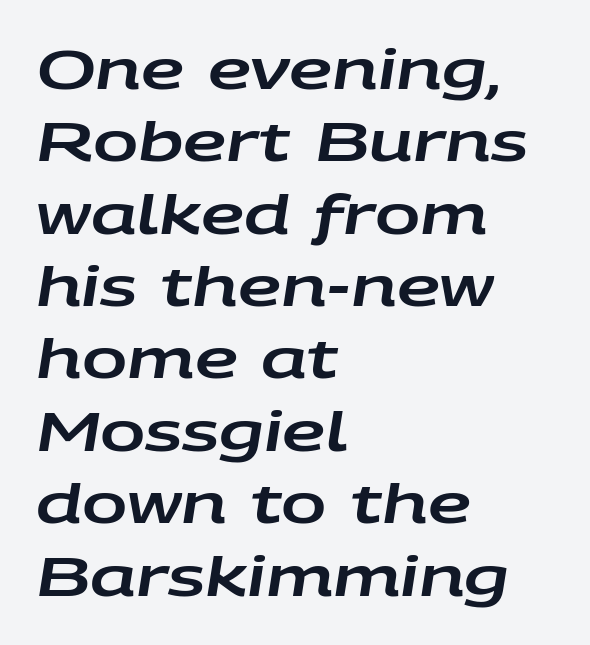
{"italic": "yes", "lean": "right", "slant_degrees": 9, "width": "wide", "stroke_contrast": "low", "x_height": "large", "monospaced": "no", "underline": "no", "align": "left", "line_spacing": "normal", "line_spacing_ratio": 1.34, "letter_spacing": "normal", "letter_spacing_em": 0.0, "glyph_px": 54}
